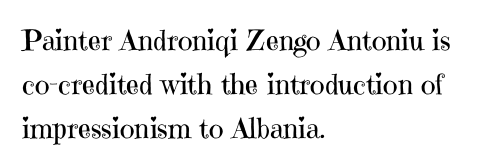
{"serif": "yes", "italic": "no", "bold": "no", "weight": "regular", "width": "normal", "stroke_contrast": "high", "x_height": "medium", "monospaced": "no", "underline": "no", "align": "left", "line_spacing": "normal", "line_spacing_ratio": 1.57, "letter_spacing": "normal", "letter_spacing_em": 0.0, "glyph_px": 28}
